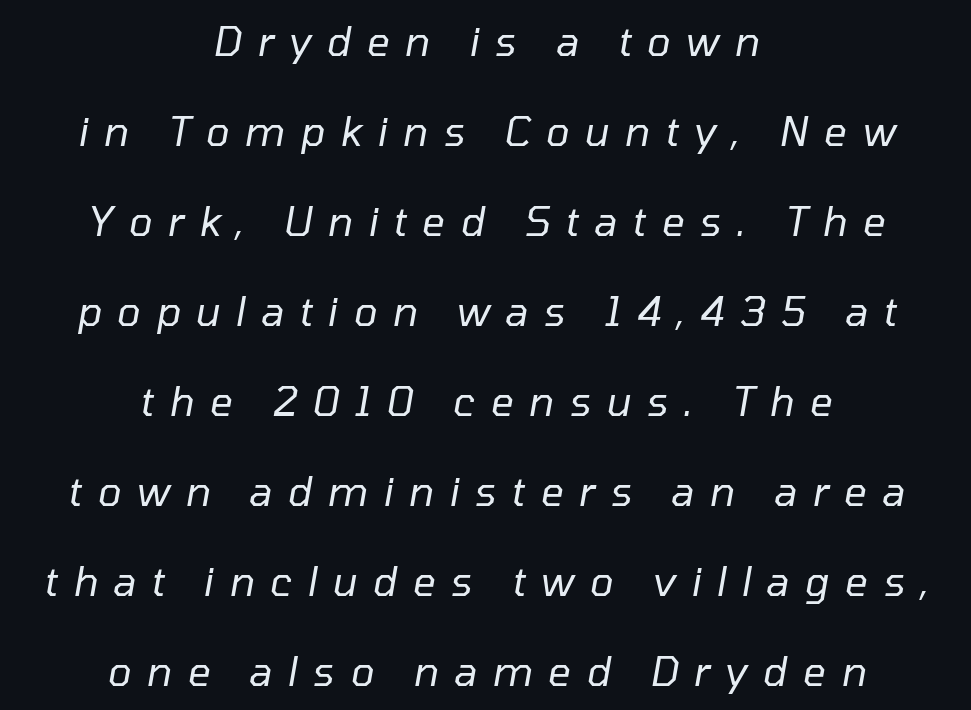
Quick note: interline space is abundant. Descenders are the only things crossing below the line. Tracking here is generous; glyphs stand well apart from one another. There's an unmistakable incline to the writing here. The lines are quadded center.
